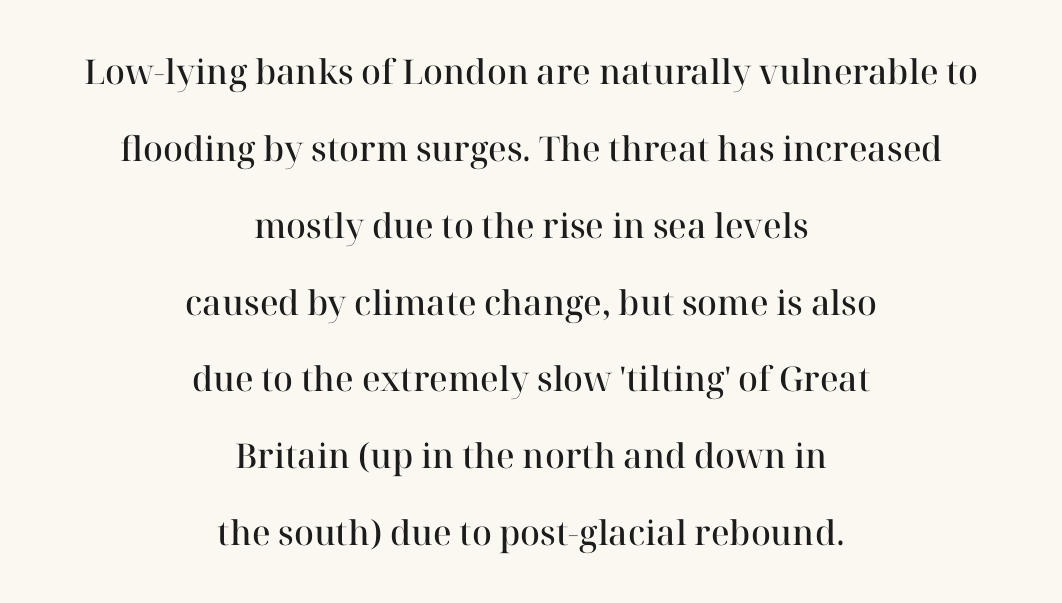
The image shows 34 px semibold serif type, upright; set centered, loose line spacing (2.26x), normal letter spacing, not underlined; high stroke contrast and a medium x-height.
